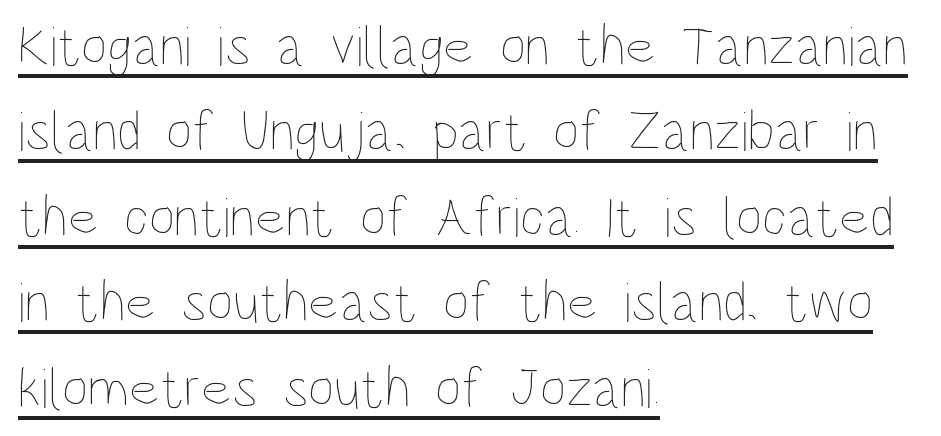
If you measured baseline to baseline, you'd find a middling distance. No extra ink here — the face is not bold. Does the copy run flush right? No — it runs flush left. In designer terms, the underline attribute is active on this setting.
